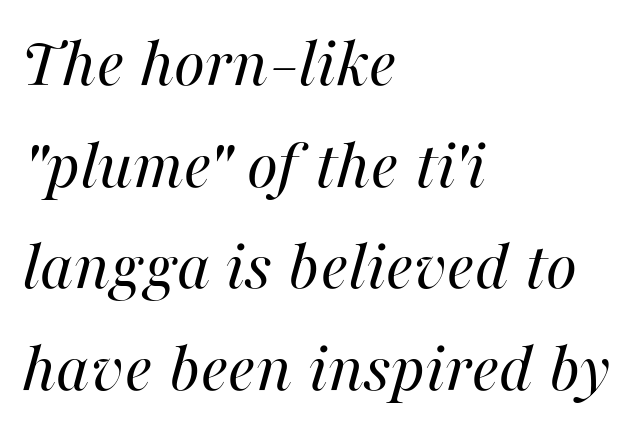
The type is set solid horizontally, with unmodified tracking. A typesetter would call this proportional, since set widths differ per character. Notice how the passage keeps a crisp vertical edge on the left only. Letters rest on an invisible, unmarked baseline. In terms of leading, this rendering sits right in the middle.
